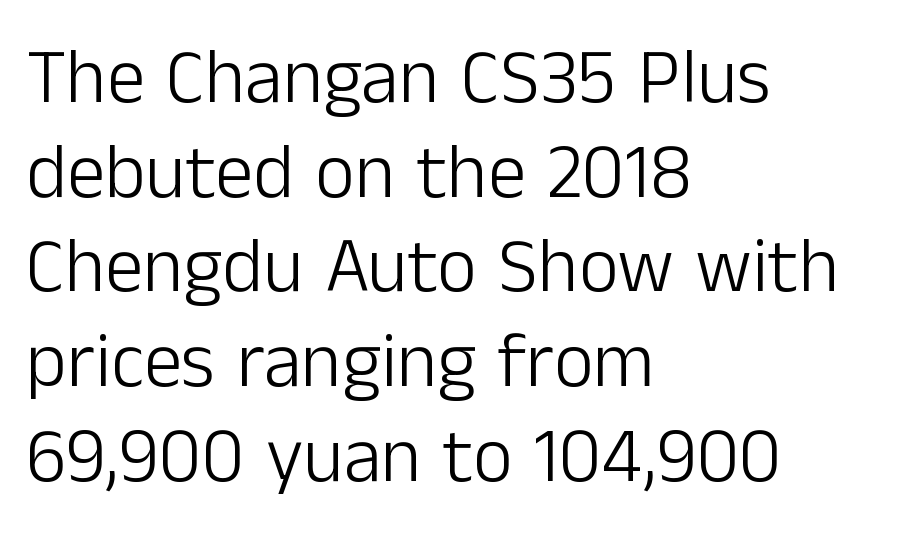
Q: Is the text bold? A: No.
Q: Is the text italic (slanted)? A: No, it is upright.
Q: Is the typeface a serif or a sans-serif typeface? A: Sans-serif.
Q: Is the text underlined? A: No.
Q: How is the paragraph aligned? A: Left-aligned.
Q: Is the spacing between letters normal or unusually wide? A: Normal.
Q: Width (condensed, normal, or wide)? A: Normal.
Q: Stroke contrast? A: Low.
Q: x-height? A: Medium.
Q: Monospaced? A: No.
